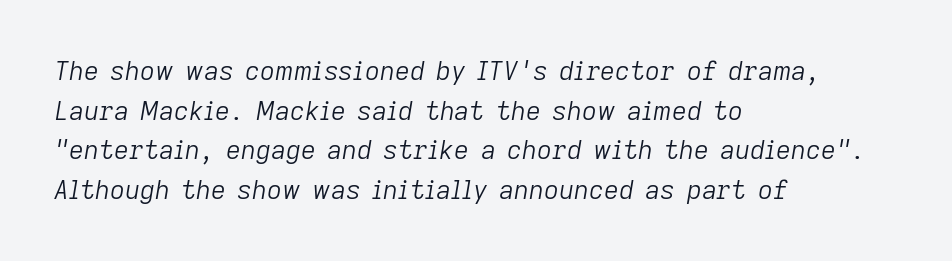
Observe the ordinary spacing: letters are neighbours, not strangers. Quick note: italic. Is there much room between lines? A standard amount, neither cramped nor airy. Anything drawn beneath the words? Only blank space. Compared with a typical body face, this is equally light or lighter still.
